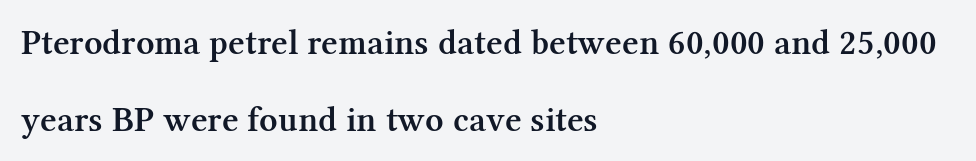
The image shows 36 px semibold serif type, upright; set left-aligned, loose line spacing (2.13x), normal letter spacing, not underlined; medium stroke contrast and a medium x-height.
